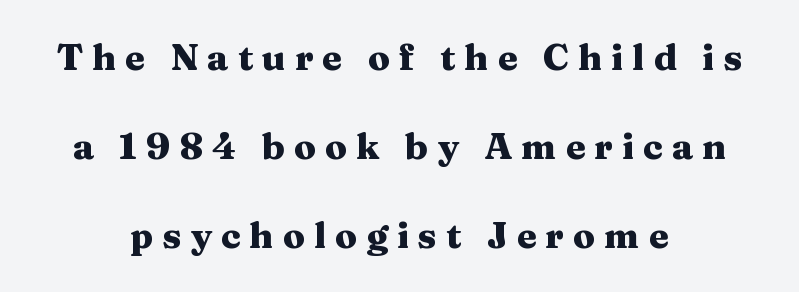
Q: Is the text bold? A: Yes.
Q: Is the text italic (slanted)? A: No, it is upright.
Q: Is the typeface a serif or a sans-serif typeface? A: Serif.
Q: Is the text underlined? A: No.
Q: How is the paragraph aligned? A: Centered.
Q: Is the spacing between letters normal or unusually wide? A: Unusually wide.
Q: Is the spacing between lines tight, normal or loose? A: Loose.
Q: Width (condensed, normal, or wide)? A: Wide.
Q: Stroke contrast? A: Medium.
Q: x-height? A: Medium.
Q: Monospaced? A: No.
